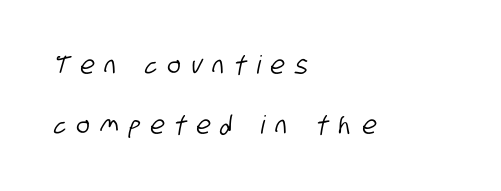
Q: Is the text underlined? A: No.
Q: How is the paragraph aligned? A: Left-aligned.
Q: Is the spacing between letters normal or unusually wide? A: Unusually wide.
Q: Is the spacing between lines tight, normal or loose? A: Loose.
